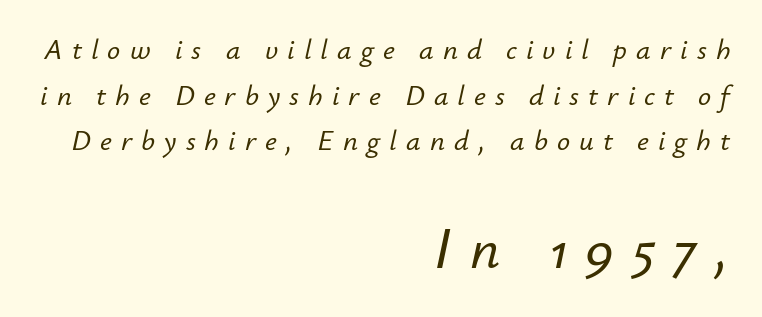
Q: Is the text italic (slanted)? A: Yes, it leans right by about 12 degrees.
Q: Is the text underlined? A: No.
Q: How is the paragraph aligned? A: Right-aligned.
Q: Is the spacing between letters normal or unusually wide? A: Unusually wide.
Q: Is the spacing between lines tight, normal or loose? A: Normal.
Q: Which block of text is set in a larger size, the first (top) or the second (bottom)? A: The second (bottom) one.
Q: Width (condensed, normal, or wide)? A: Normal.
Q: Stroke contrast? A: Low.
Q: x-height? A: Small.
Q: Monospaced? A: No.
